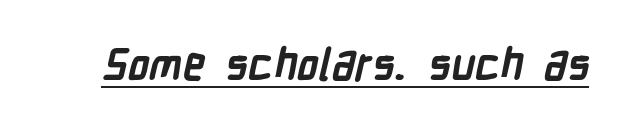
The image shows 44 px semibold, condensed sans-serif type; set normal letter spacing, underlined; low stroke contrast and a medium x-height.
